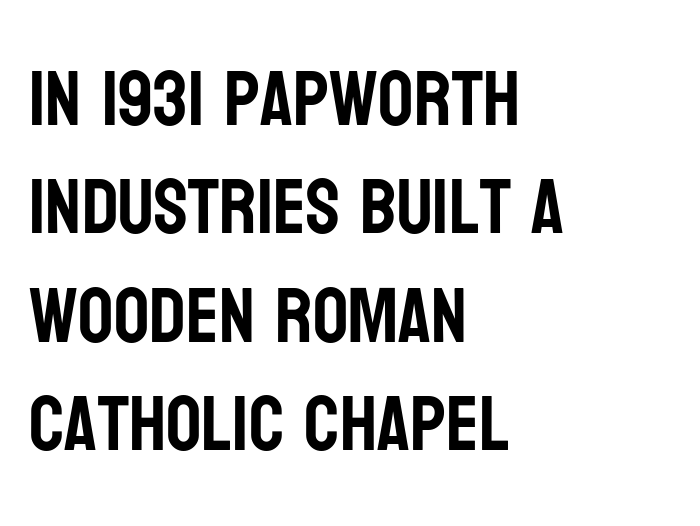
{"serif": "no", "italic": "no", "width": "condensed", "stroke_contrast": "low", "x_height": "large", "monospaced": "no", "underline": "no", "align": "left", "line_spacing": "normal", "line_spacing_ratio": 1.39, "letter_spacing": "normal", "letter_spacing_em": 0.0, "glyph_px": 78}
